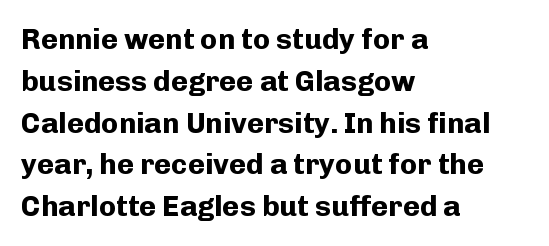
The image shows 29 px bold sans-serif type, upright; set left-aligned, normal line spacing (1.44x), normal letter spacing, not underlined; low stroke contrast and a medium x-height.
